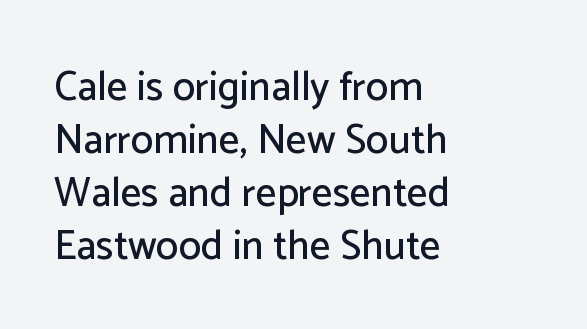
Q: Is the text italic (slanted)? A: No, it is upright.
Q: Is the typeface a serif or a sans-serif typeface? A: Sans-serif.
Q: Is the text underlined? A: No.
Q: How is the paragraph aligned? A: Left-aligned.
Q: Is the spacing between letters normal or unusually wide? A: Normal.
Q: Is the spacing between lines tight, normal or loose? A: Normal.
Q: Width (condensed, normal, or wide)? A: Normal.
Q: Stroke contrast? A: Low.
Q: x-height? A: Medium.
Q: Monospaced? A: No.
